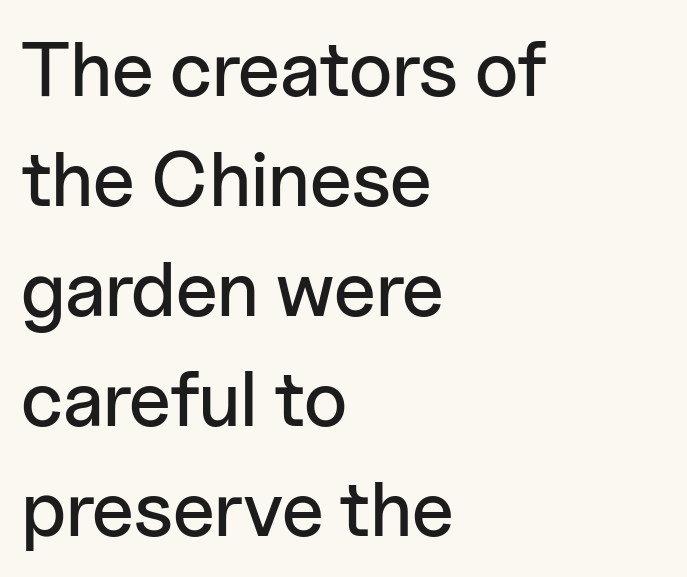
Grotesque or geometric, the face here clearly has no serifs. Observe the ordinary spacing: letters are neighbours, not strangers. Spacing verdict: proportional, widths tailored to each character. Unlike italic type, these characters show no tilt at all. A normal amount of white space separates one row of letters from the next. The space beneath each line is pristine and unruled.
